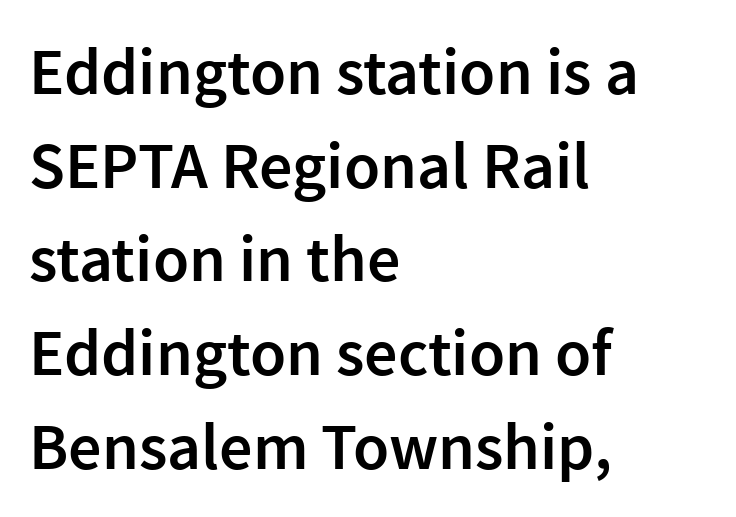
Q: Is the text bold? A: Semi-bold.
Q: Is the text italic (slanted)? A: No, it is upright.
Q: Is the typeface a serif or a sans-serif typeface? A: Sans-serif.
Q: Is the text underlined? A: No.
Q: How is the paragraph aligned? A: Left-aligned.
Q: Is the spacing between letters normal or unusually wide? A: Normal.
Q: Is the spacing between lines tight, normal or loose? A: Normal.
Q: Width (condensed, normal, or wide)? A: Normal.
Q: x-height? A: Medium.
Q: Monospaced? A: No.
